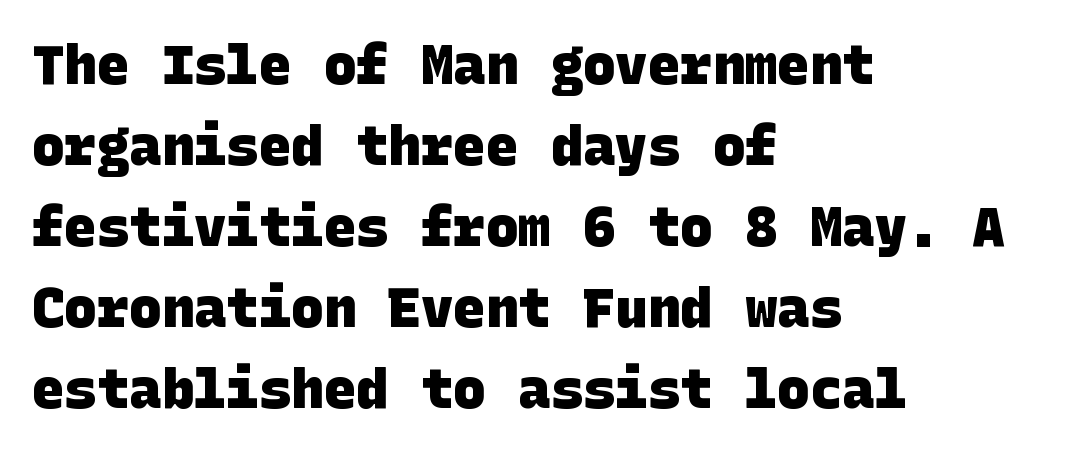
The image shows 54 px heavy sans-serif type; set left-aligned, normal line spacing (1.5x), normal letter spacing, not underlined; low stroke contrast and a large x-height.
